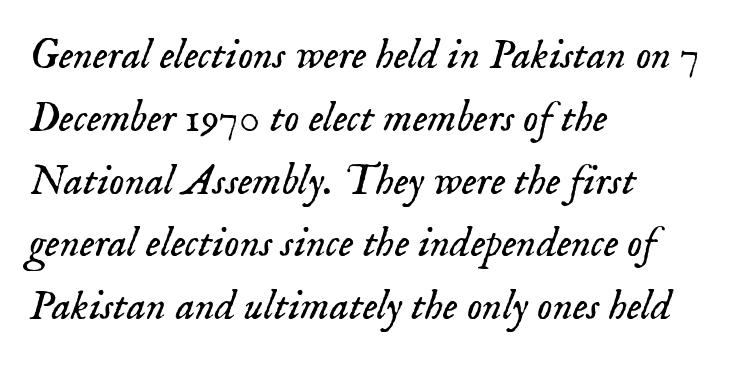
Regarding serifs, this sample has them. Evenly set lines give the paragraph a standard silhouette. The passage shown leans; its letterforms are oblique. Tracking here is standard; glyphs follow each other at the usual distance. The strip under each line holds only bare page.
